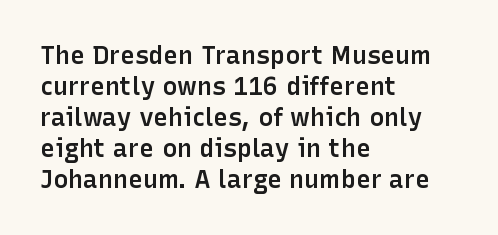
A classic flush-left, rag-right setting is used for this passage. The face used here is rendered with its standard letterfit. Decoration check: the copy has no underline. Caption: semibold face, moderately heavy strokes. Quick note: not italic, upright.
